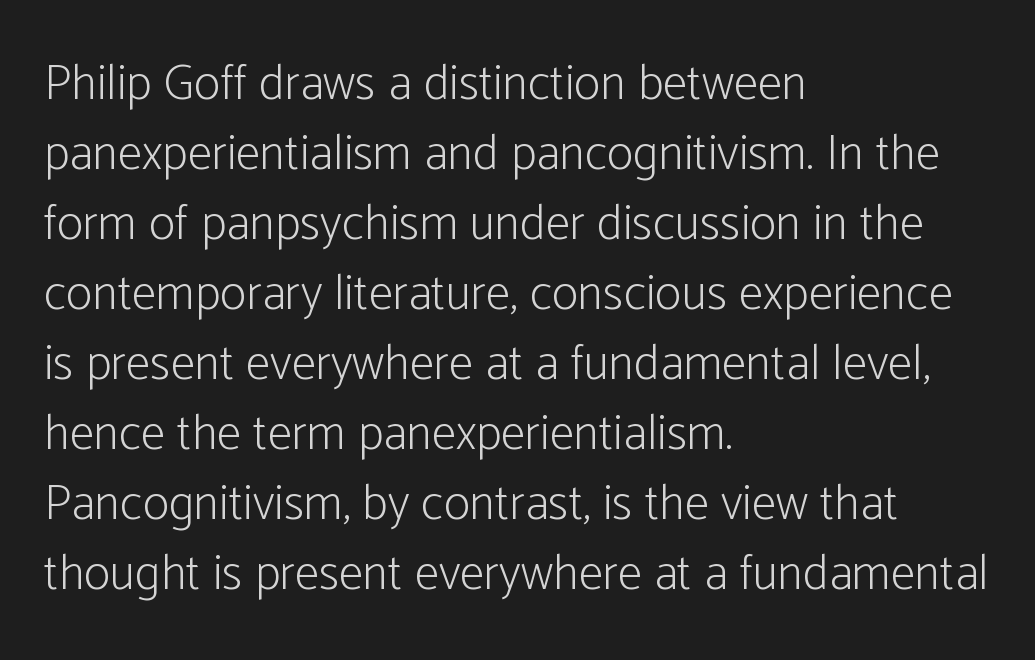
Summary of weight: not heavy and not bold. Beneath every word, the page is bare. Here the designer chose a conventional face with non-uniform glyph widths. Rendered with straight, roman letterforms. Unlike a traditional serif, this face leaves its strokes unadorned.
